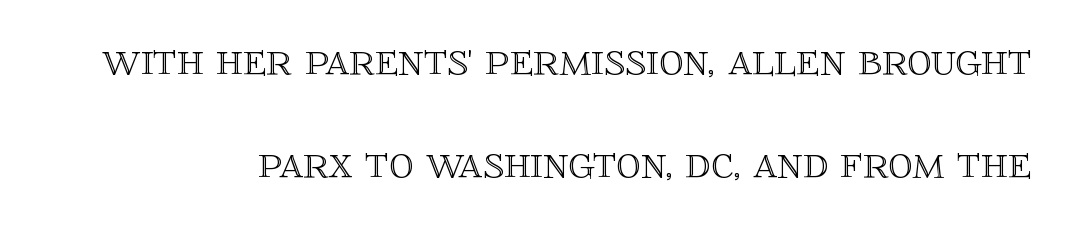
Interline gaps are noticeably wide in this sample. Descenders hang freely into open space. Character widths vary here, with narrow letters taking less room than wide ones. What stands out about the letter spacing? Nothing — it is the standard amount.
